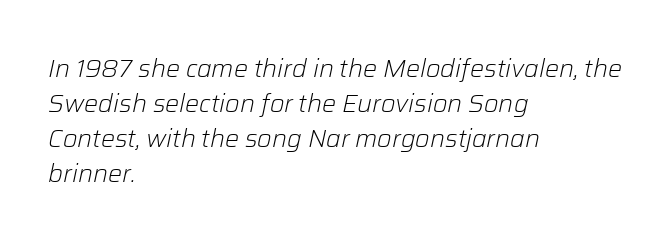
Q: Is the text bold? A: No.
Q: Is the text italic (slanted)? A: Yes, it leans right by about 12 degrees.
Q: Is the text underlined? A: No.
Q: How is the paragraph aligned? A: Left-aligned.
Q: Is the spacing between letters normal or unusually wide? A: Normal.
Q: Is the spacing between lines tight, normal or loose? A: Normal.
